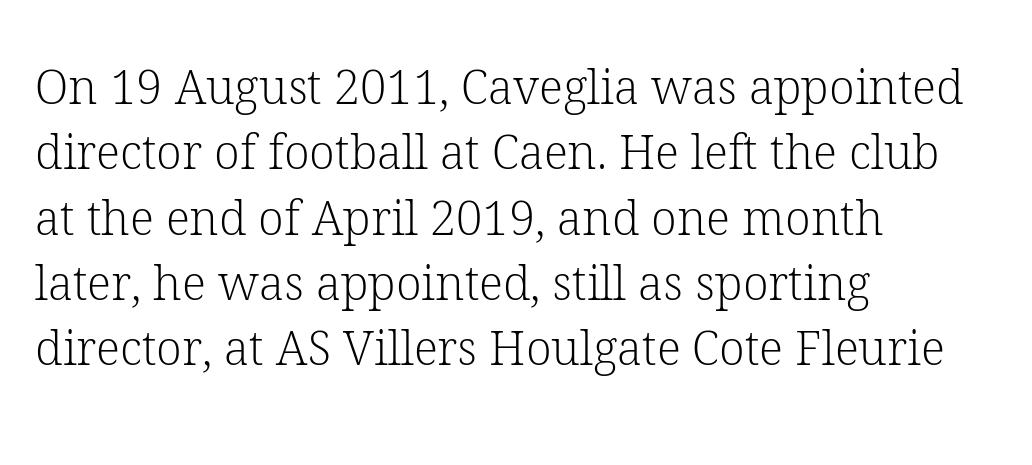
Q: Is the text bold? A: No.
Q: Is the text italic (slanted)? A: No, it is upright.
Q: Is the typeface a serif or a sans-serif typeface? A: Serif.
Q: Is the text underlined? A: No.
Q: How is the paragraph aligned? A: Left-aligned.
Q: Is the spacing between letters normal or unusually wide? A: Normal.
Q: Is the spacing between lines tight, normal or loose? A: Normal.
Q: Width (condensed, normal, or wide)? A: Normal.
Q: Stroke contrast? A: Low.
Q: x-height? A: Medium.
Q: Monospaced? A: No.
